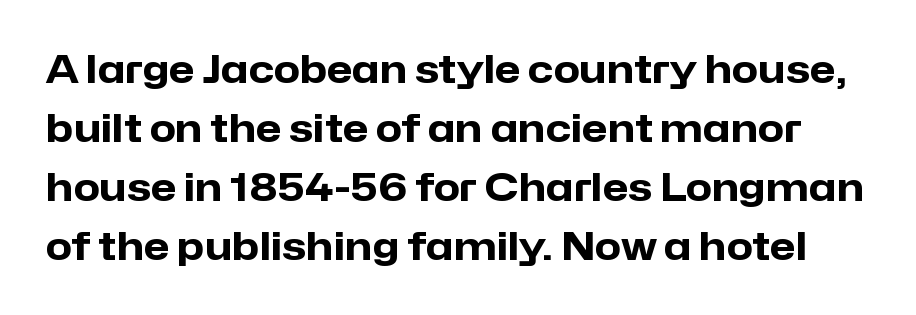
Q: Is the text bold? A: Yes.
Q: Is the text italic (slanted)? A: No, it is upright.
Q: Is the typeface a serif or a sans-serif typeface? A: Sans-serif.
Q: Is the text underlined? A: No.
Q: Is the spacing between letters normal or unusually wide? A: Normal.
Q: Is the spacing between lines tight, normal or loose? A: Normal.
Q: Width (condensed, normal, or wide)? A: Normal.
Q: Stroke contrast? A: Low.
Q: x-height? A: Medium.
Q: Monospaced? A: No.
